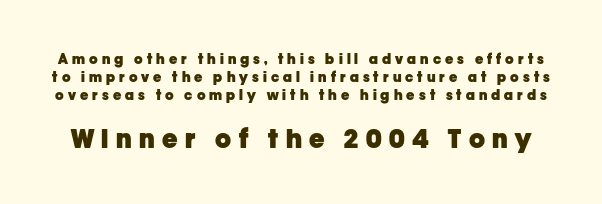
{"italic": "no", "bold": "yes", "underline": "no", "line_spacing": "normal", "line_spacing_ratio": 1.27, "letter_spacing": "wide", "letter_spacing_em": 0.29, "larger_block": "second", "size_ratio": 1.86, "glyph_px": 26}
